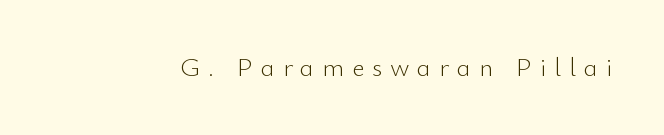
Q: Is the text bold? A: No.
Q: Is the text italic (slanted)? A: No, it is upright.
Q: Is the text underlined? A: No.
Q: Is the spacing between letters normal or unusually wide? A: Unusually wide.
